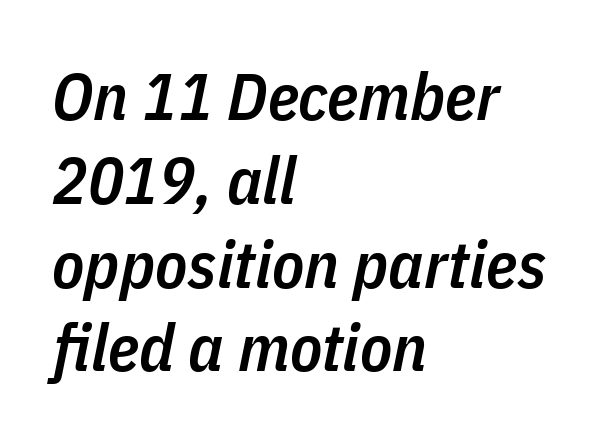
Line starts are locked; line ends wander. The space directly below the letters is spotless. The face used here is proportionally spaced, like ordinary book or web type. A normal amount of white space separates one row of letters from the next. The glyphs look as if they've been sheared to an angle.
